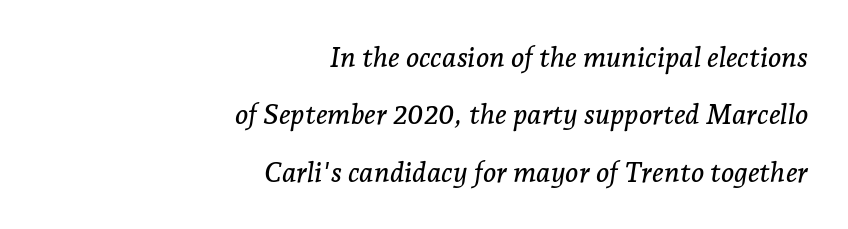
{"serif": "yes", "italic": "yes", "lean": "right", "slant_degrees": 7, "width": "normal", "stroke_contrast": "low", "x_height": "medium", "monospaced": "no", "underline": "no", "align": "right", "line_spacing": "loose", "line_spacing_ratio": 2.05, "letter_spacing": "normal", "letter_spacing_em": 0.0, "glyph_px": 28}
